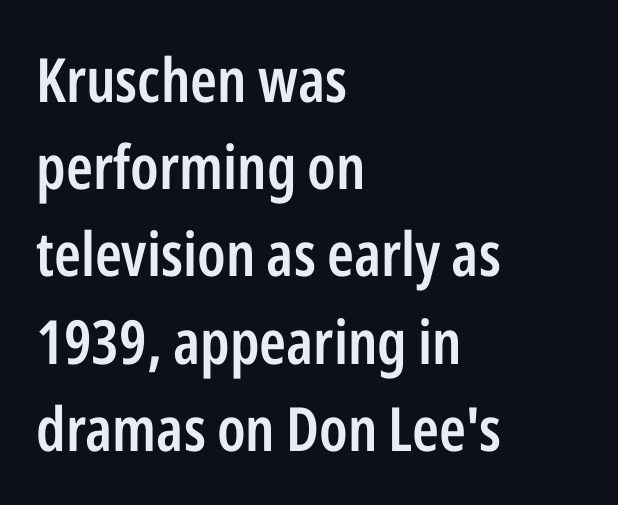
{"serif": "no", "italic": "no", "bold": "semi", "weight": "semibold", "width": "condensed", "stroke_contrast": "low", "x_height": "medium", "monospaced": "no", "underline": "no", "align": "left", "line_spacing": "normal", "line_spacing_ratio": 1.43, "letter_spacing": "normal", "letter_spacing_em": 0.0, "glyph_px": 61}
